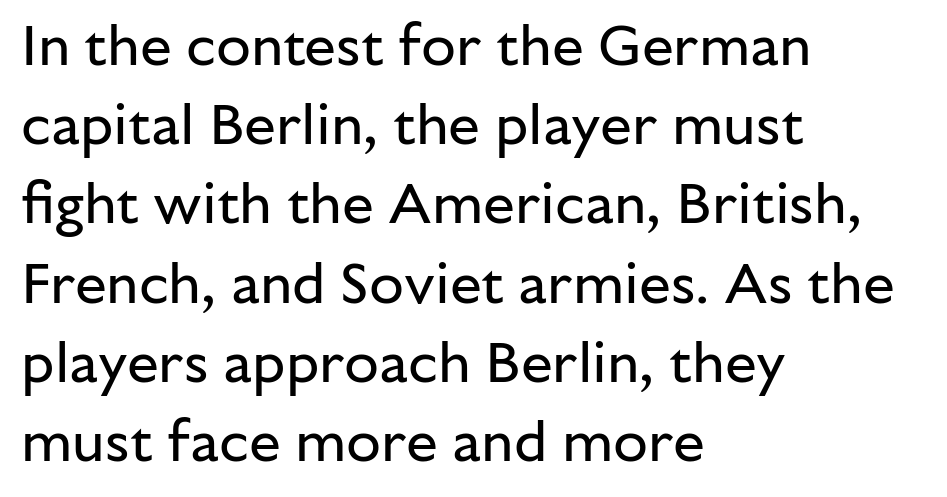
A classic flush-left, rag-right setting is used for this passage. Reading down the column, the eye jumps a familiar distance to each next line. Posture: straight, roman, zero tilt. Summary of weight: not heavy and not bold. These lines are rendered in a variable-pitch font. The strip under each line holds only bare page.
